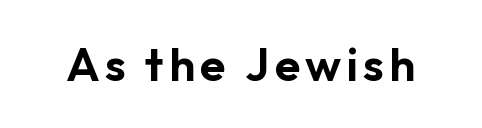
Q: Is the text italic (slanted)? A: No, it is upright.
Q: Is the typeface a serif or a sans-serif typeface? A: Sans-serif.
Q: Is the text underlined? A: No.
Q: Width (condensed, normal, or wide)? A: Normal.
Q: Stroke contrast? A: Low.
Q: x-height? A: Medium.
Q: Monospaced? A: No.
